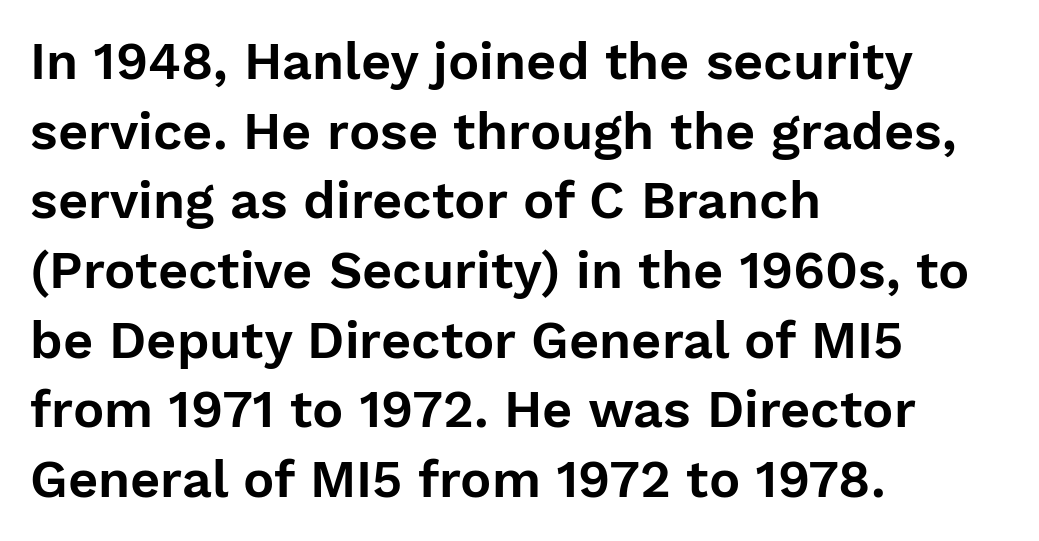
{"serif": "no", "italic": "no", "width": "normal", "stroke_contrast": "low", "x_height": "medium", "monospaced": "no", "underline": "no", "align": "left", "line_spacing": "normal", "line_spacing_ratio": 1.34, "letter_spacing": "normal", "letter_spacing_em": 0.0, "glyph_px": 52}
